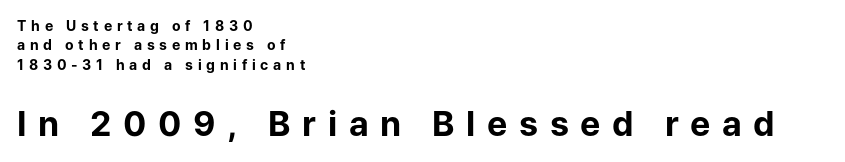
{"serif": "no", "italic": "no", "bold": "yes", "weight": "bold", "width": "normal", "stroke_contrast": "low", "x_height": "medium", "monospaced": "no", "underline": "no", "align": "left", "line_spacing": "normal", "line_spacing_ratio": 1.39, "letter_spacing": "wide", "letter_spacing_em": 0.34, "larger_block": "second", "size_ratio": 2.43, "glyph_px": 34}
